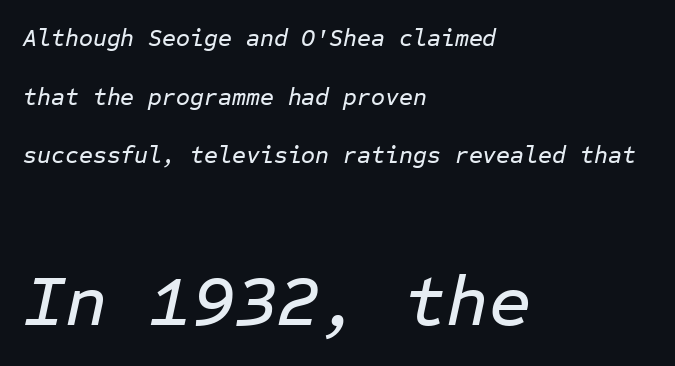
{"italic": "yes", "lean": "right", "slant_degrees": 12, "width": "normal", "stroke_contrast": "low", "x_height": "medium", "monospaced": "yes", "underline": "no", "align": "left", "line_spacing": "loose", "line_spacing_ratio": 2.44, "letter_spacing": "normal", "letter_spacing_em": 0.0, "larger_block": "second", "size_ratio": 3.04, "glyph_px": 73}
